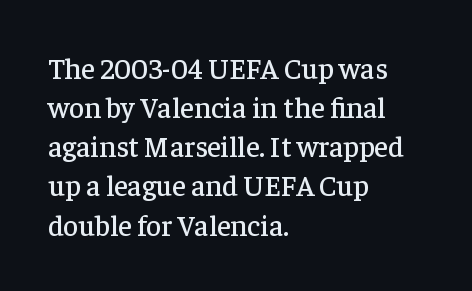
{"serif": "yes", "italic": "no", "width": "normal", "stroke_contrast": "low", "x_height": "medium", "monospaced": "no", "underline": "no", "align": "left", "line_spacing": "normal", "line_spacing_ratio": 1.35, "letter_spacing": "normal", "letter_spacing_em": 0.0, "glyph_px": 29}
